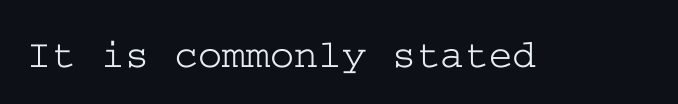
{"serif": "yes", "italic": "no", "width": "wide", "stroke_contrast": "low", "x_height": "medium", "underline": "no", "letter_spacing": "normal", "letter_spacing_em": 0.0, "glyph_px": 41}
